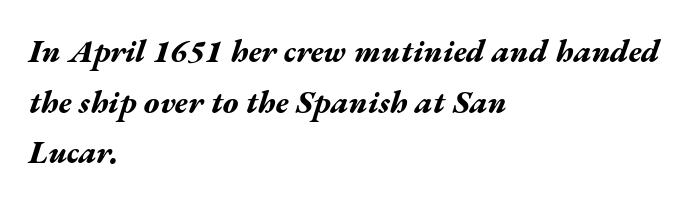
{"italic": "yes", "lean": "right", "slant_degrees": 17, "bold": "yes", "weight": "bold", "width": "wide", "stroke_contrast": "medium", "x_height": "medium", "monospaced": "no", "underline": "no", "align": "left", "line_spacing": "normal", "line_spacing_ratio": 1.58, "letter_spacing": "normal", "letter_spacing_em": 0.0, "glyph_px": 32}
